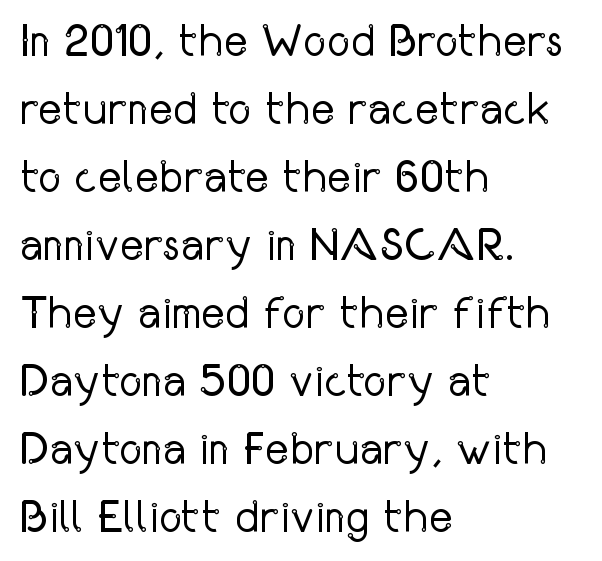
The image shows 45 px regular-weight, condensed sans-serif type, upright; set left-aligned, normal line spacing (1.51x), normal letter spacing, not underlined; low stroke contrast and a medium x-height.
